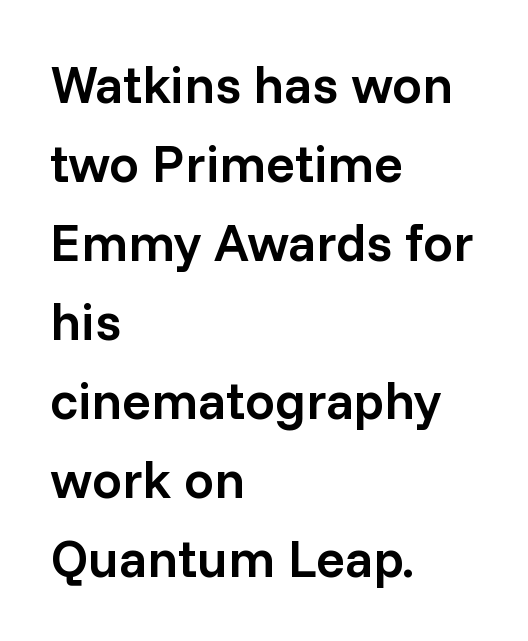
Q: Is the text bold? A: Semi-bold.
Q: Is the text italic (slanted)? A: No, it is upright.
Q: Is the typeface a serif or a sans-serif typeface? A: Sans-serif.
Q: Is the text underlined? A: No.
Q: How is the paragraph aligned? A: Left-aligned.
Q: Is the spacing between letters normal or unusually wide? A: Normal.
Q: Is the spacing between lines tight, normal or loose? A: Normal.
Q: Width (condensed, normal, or wide)? A: Normal.
Q: Stroke contrast? A: Low.
Q: x-height? A: Medium.
Q: Monospaced? A: No.
